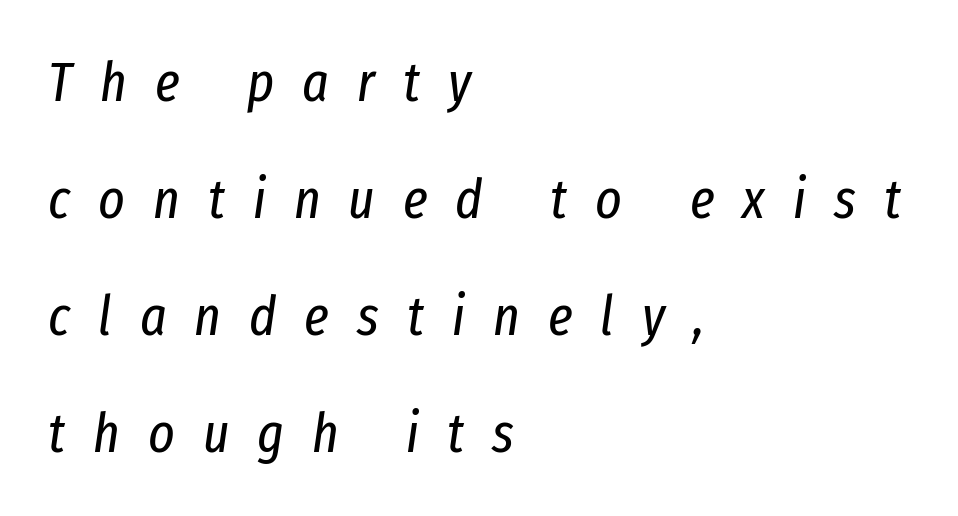
{"italic": "yes", "lean": "right", "slant_degrees": 8, "bold": "no", "weight": "regular", "width": "condensed", "stroke_contrast": "low", "x_height": "medium", "monospaced": "no", "underline": "no", "align": "left", "line_spacing": "loose", "line_spacing_ratio": 2.09, "letter_spacing": "wide", "letter_spacing_em": 0.5, "glyph_px": 56}
